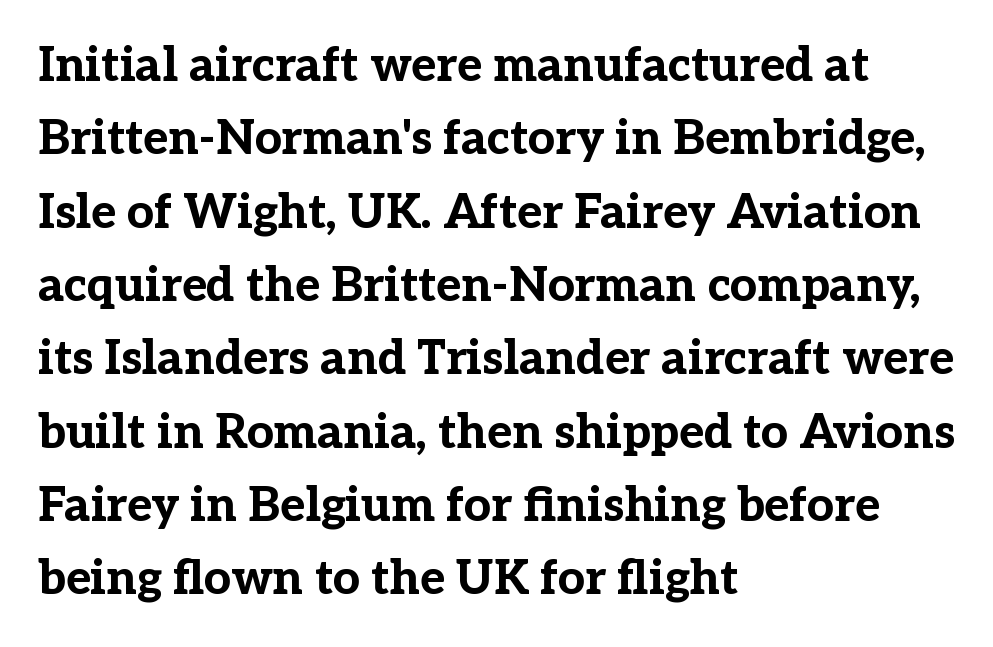
Between one letter and the next there's only the usual sliver of space. Interline gaps are of average width in this sample. The rendering uses natural spacing where letterforms have individual widths. Every character sits straight up, as roman type does. The text block is weighted toward the left margin, trailing off unevenly rightward. The passage shown is not underscored anywhere.
